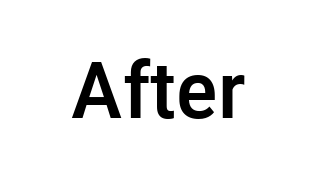
{"serif": "no", "italic": "no", "bold": "yes", "weight": "semibold", "width": "normal", "stroke_contrast": "low", "x_height": "medium", "monospaced": "no", "underline": "no", "letter_spacing": "normal", "letter_spacing_em": 0.0, "glyph_px": 79}
